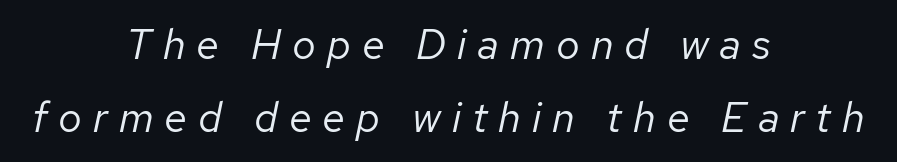
{"italic": "yes", "lean": "right", "slant_degrees": 12, "bold": "no", "weight": "regular", "width": "normal", "stroke_contrast": "low", "x_height": "medium", "monospaced": "no", "underline": "no", "align": "center", "line_spacing_ratio": 1.75, "letter_spacing": "wide", "letter_spacing_em": 0.26, "glyph_px": 42}
